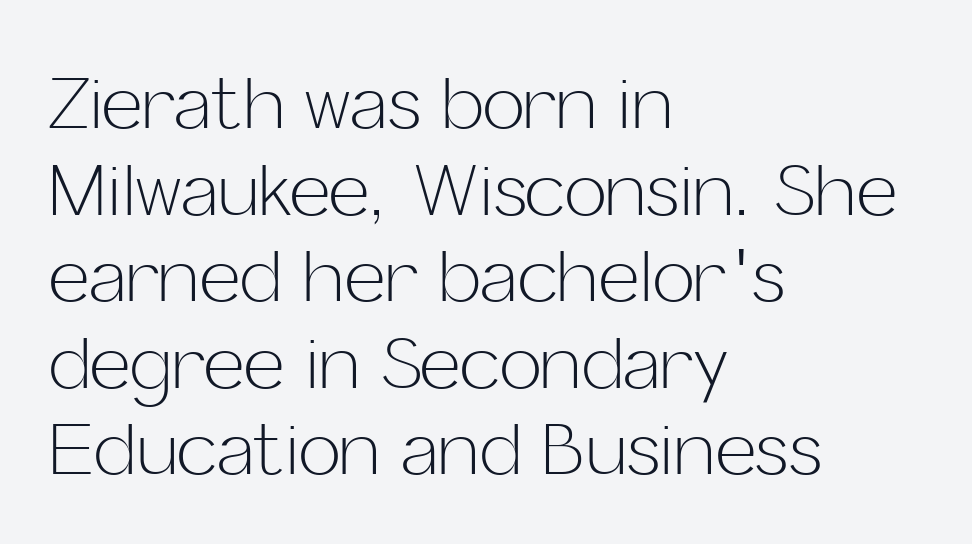
Q: Is the text bold? A: No.
Q: Is the text italic (slanted)? A: No, it is upright.
Q: Is the typeface a serif or a sans-serif typeface? A: Sans-serif.
Q: Is the text underlined? A: No.
Q: How is the paragraph aligned? A: Left-aligned.
Q: Is the spacing between letters normal or unusually wide? A: Normal.
Q: Width (condensed, normal, or wide)? A: Normal.
Q: Stroke contrast? A: Low.
Q: x-height? A: Medium.
Q: Monospaced? A: No.
